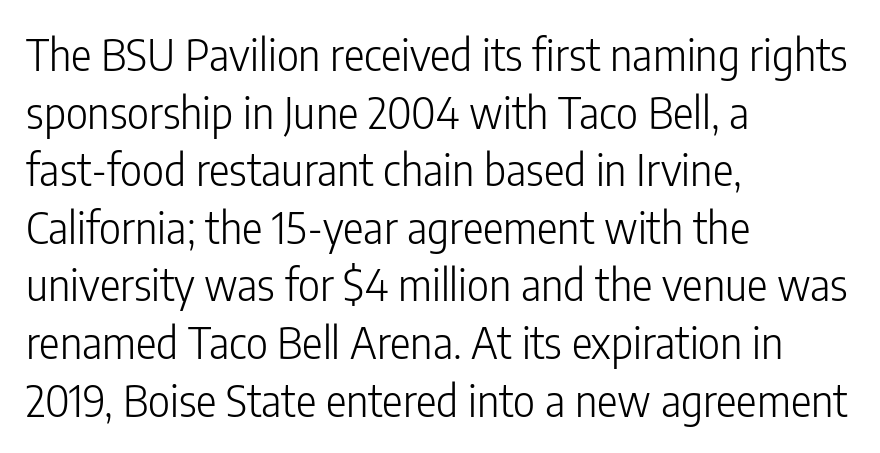
The image shows 43 px light, condensed sans-serif type, upright; set left-aligned, normal line spacing (1.34x), normal letter spacing, not underlined; low stroke contrast and a medium x-height.
